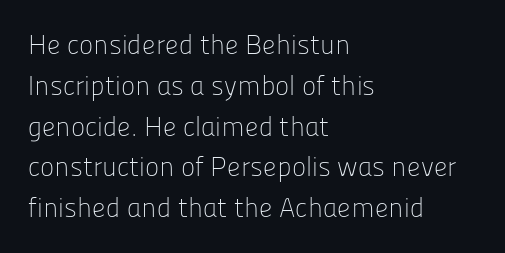
{"italic": "no", "bold": "no", "underline": "no", "align": "left", "line_spacing": "normal", "line_spacing_ratio": 1.51, "letter_spacing": "normal", "letter_spacing_em": 0.0, "glyph_px": 27}
